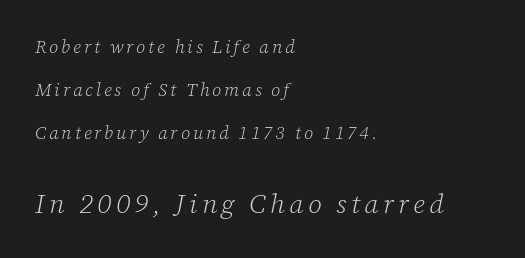
Q: Is the text bold? A: No.
Q: Is the text italic (slanted)? A: Yes, it leans right by about 12 degrees.
Q: Is the text underlined? A: No.
Q: How is the paragraph aligned? A: Left-aligned.
Q: Is the spacing between lines tight, normal or loose? A: Loose.
Q: Which block of text is set in a larger size, the first (top) or the second (bottom)? A: The second (bottom) one.
